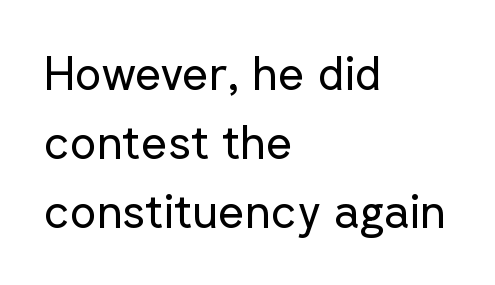
The cut favours lightness, reaching ordinary text weight at its darkest. Each line starts at the same left margin while the right side varies. Is this a fixed-width face? No — the glyphs have proportional, varying widths. This is the regular roman posture of the typeface. Does extra space separate the letters? No, they use regular spacing. The characters display no serif detailing; their extremities are plain.
